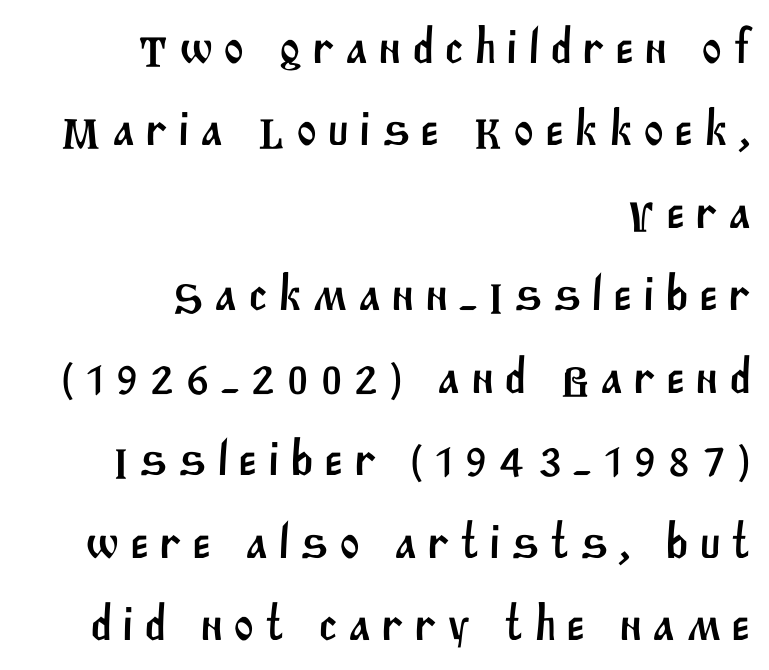
The image shows 50 px sans-serif type; set right-aligned, normal line spacing (1.65x), unusually wide letter spacing (+0.2 em), not underlined; medium stroke contrast and a large x-height.
